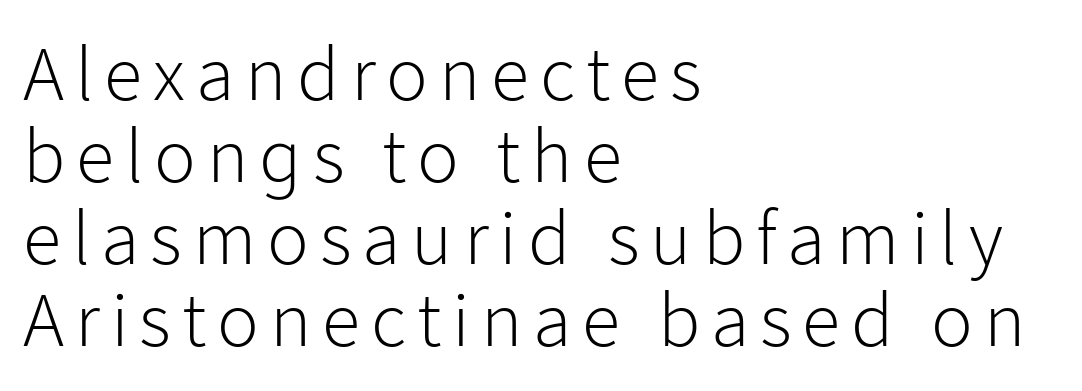
Q: Is the text bold? A: No.
Q: Is the text italic (slanted)? A: No, it is upright.
Q: Is the typeface a serif or a sans-serif typeface? A: Sans-serif.
Q: Is the text underlined? A: No.
Q: How is the paragraph aligned? A: Left-aligned.
Q: Is the spacing between lines tight, normal or loose? A: Tight.
Q: Width (condensed, normal, or wide)? A: Normal.
Q: Stroke contrast? A: Low.
Q: x-height? A: Medium.
Q: Monospaced? A: No.
